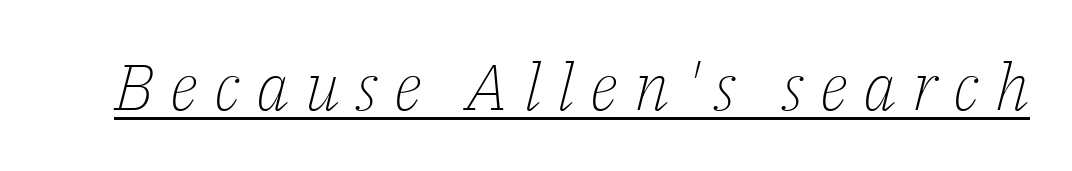
Q: Is the text bold? A: No.
Q: Is the text italic (slanted)? A: Yes, it leans right by about 14 degrees.
Q: Is the typeface a serif or a sans-serif typeface? A: Serif.
Q: Is the text underlined? A: Yes.
Q: Is the spacing between letters normal or unusually wide? A: Unusually wide.
Q: Width (condensed, normal, or wide)? A: Normal.
Q: Stroke contrast? A: Low.
Q: x-height? A: Medium.
Q: Monospaced? A: No.
